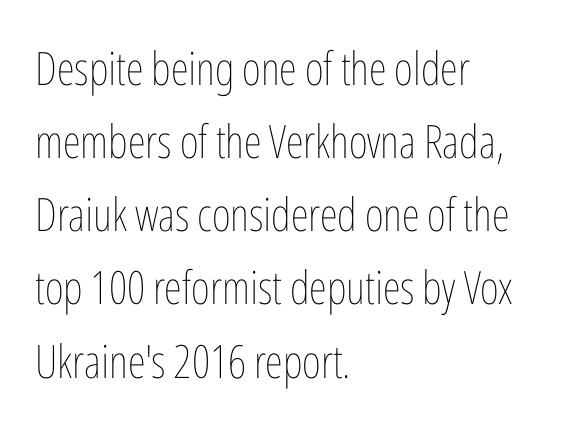
The image shows 46 px thin, condensed type, upright; set left-aligned, normal line spacing (1.59x), normal letter spacing, not underlined; low stroke contrast and a medium x-height.
